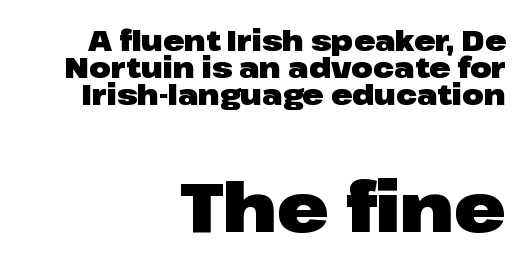
Q: Is the text bold? A: Yes.
Q: Is the text italic (slanted)? A: No, it is upright.
Q: Is the typeface a serif or a sans-serif typeface? A: Sans-serif.
Q: Is the text underlined? A: No.
Q: How is the paragraph aligned? A: Right-aligned.
Q: Is the spacing between letters normal or unusually wide? A: Normal.
Q: Is the spacing between lines tight, normal or loose? A: Tight.
Q: Which block of text is set in a larger size, the first (top) or the second (bottom)? A: The second (bottom) one.
Q: Width (condensed, normal, or wide)? A: Wide.
Q: Stroke contrast? A: Low.
Q: x-height? A: Medium.
Q: Monospaced? A: No.
